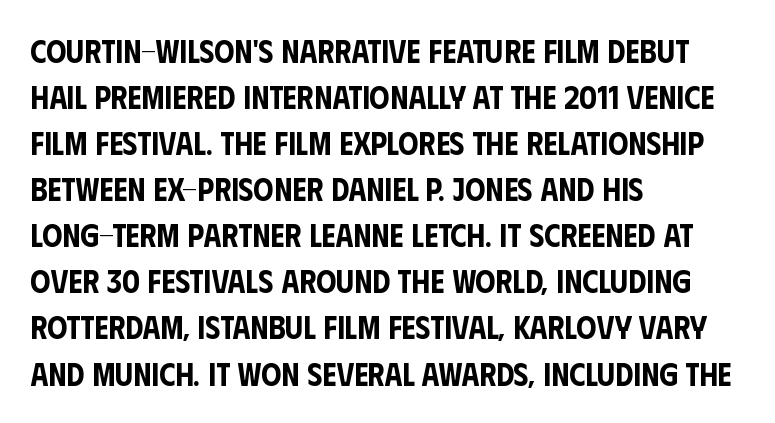
The image shows 32 px condensed sans-serif type, upright; set left-aligned, normal line spacing (1.44x), normal letter spacing, not underlined; low stroke contrast and a large x-height.
